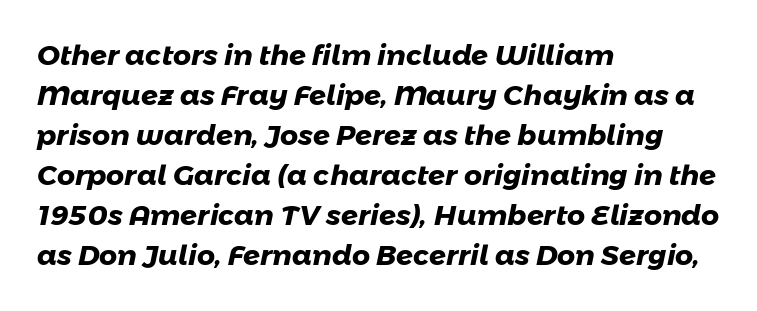
Q: Is the text bold? A: Yes.
Q: Is the typeface a serif or a sans-serif typeface? A: Sans-serif.
Q: Is the text underlined? A: No.
Q: How is the paragraph aligned? A: Left-aligned.
Q: Is the spacing between letters normal or unusually wide? A: Normal.
Q: Is the spacing between lines tight, normal or loose? A: Normal.
Q: Width (condensed, normal, or wide)? A: Normal.
Q: Stroke contrast? A: Low.
Q: x-height? A: Medium.
Q: Monospaced? A: No.
